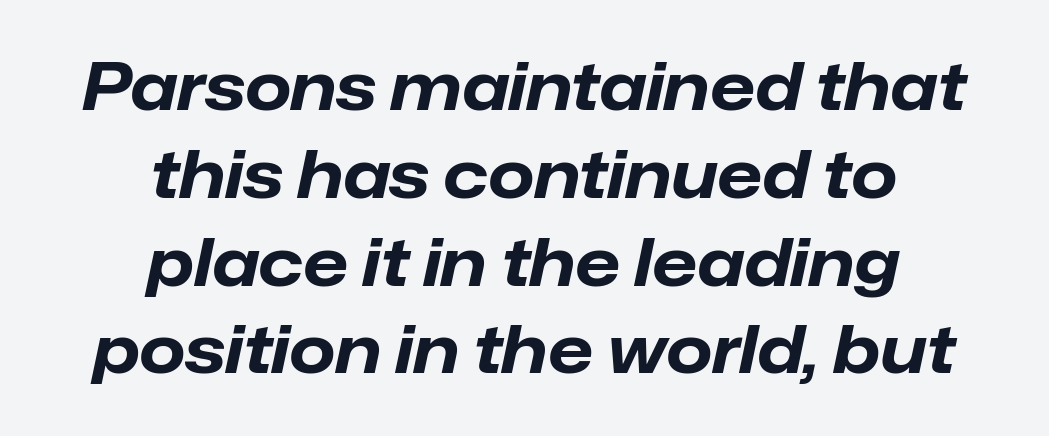
{"italic": "yes", "lean": "right", "slant_degrees": 12, "bold": "yes", "weight": "bold", "width": "normal", "stroke_contrast": "low", "x_height": "medium", "monospaced": "no", "underline": "no", "align": "center", "line_spacing": "normal", "line_spacing_ratio": 1.33, "letter_spacing": "normal", "letter_spacing_em": 0.0, "glyph_px": 66}
